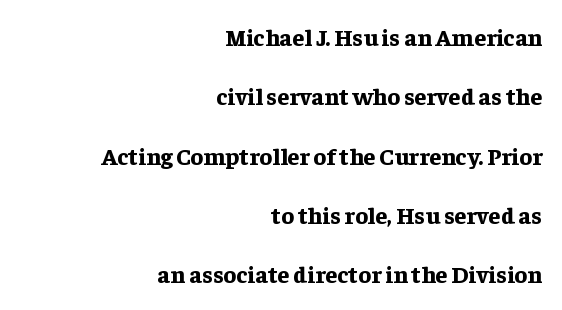
Does the copy run flush right? Yes — the right margin is perfectly even. Tracking value appears to be zero — textbook default spacing. Quick note: interline space is abundant. Just letters on the line, the space beneath them empty. The face used here has the dense, thick strokes of a bold.
